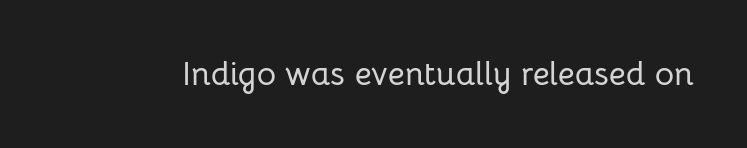
The image shows 33 px sans-serif type, upright; set normal letter spacing, not underlined; low stroke contrast and a medium x-height.
